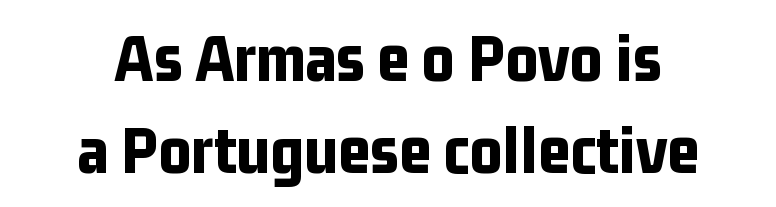
Q: Is the text bold? A: Yes.
Q: Is the text italic (slanted)? A: No, it is upright.
Q: Is the typeface a serif or a sans-serif typeface? A: Sans-serif.
Q: Is the text underlined? A: No.
Q: How is the paragraph aligned? A: Centered.
Q: Is the spacing between letters normal or unusually wide? A: Normal.
Q: Is the spacing between lines tight, normal or loose? A: Normal.
Q: Width (condensed, normal, or wide)? A: Condensed.
Q: Stroke contrast? A: Low.
Q: x-height? A: Medium.
Q: Monospaced? A: No.
